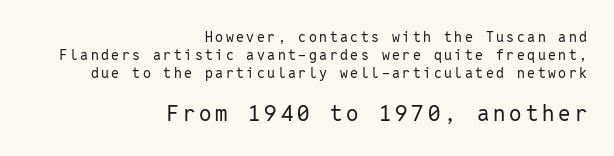
Q: Is the text bold? A: No.
Q: Is the text italic (slanted)? A: No, it is upright.
Q: Is the text underlined? A: No.
Q: How is the paragraph aligned? A: Right-aligned.
Q: Is the spacing between lines tight, normal or loose? A: Normal.
Q: Which block of text is set in a larger size, the first (top) or the second (bottom)? A: The second (bottom) one.
